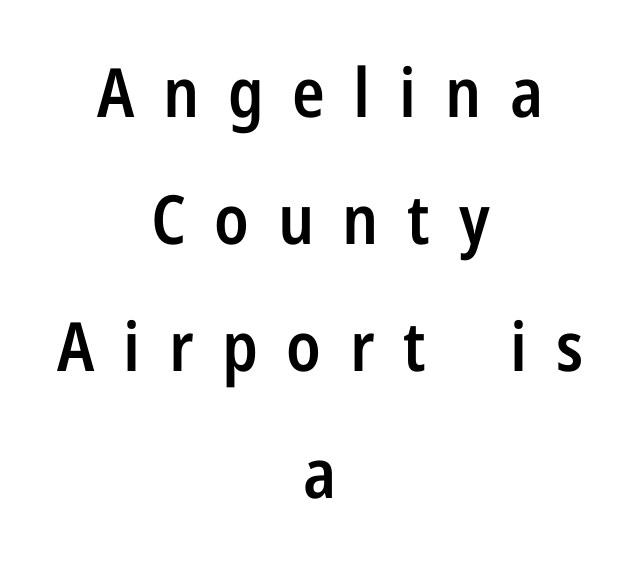
Q: Is the text bold? A: Semi-bold.
Q: Is the text italic (slanted)? A: No, it is upright.
Q: Is the typeface a serif or a sans-serif typeface? A: Sans-serif.
Q: Is the text underlined? A: No.
Q: How is the paragraph aligned? A: Centered.
Q: Is the spacing between letters normal or unusually wide? A: Unusually wide.
Q: Width (condensed, normal, or wide)? A: Condensed.
Q: Stroke contrast? A: Low.
Q: x-height? A: Medium.
Q: Monospaced? A: No.
